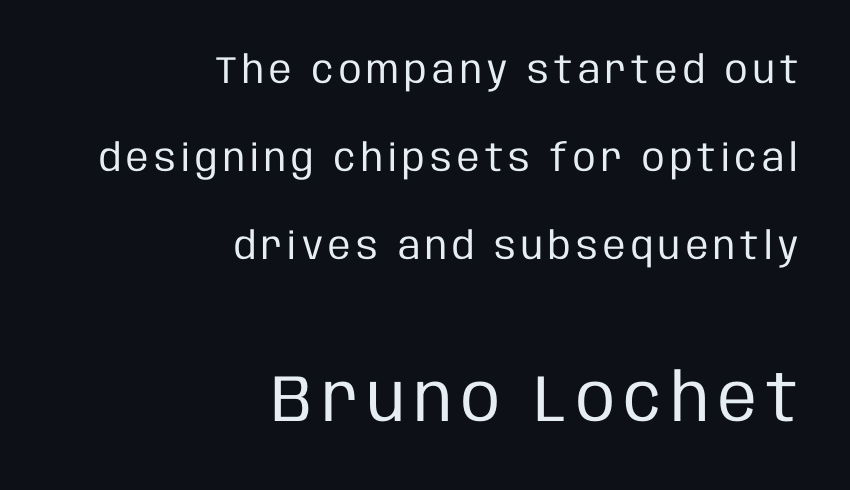
Q: Is the text bold? A: No.
Q: Is the text italic (slanted)? A: No, it is upright.
Q: Is the typeface a serif or a sans-serif typeface? A: Sans-serif.
Q: Is the text underlined? A: No.
Q: How is the paragraph aligned? A: Right-aligned.
Q: Is the spacing between lines tight, normal or loose? A: Loose.
Q: Which block of text is set in a larger size, the first (top) or the second (bottom)? A: The second (bottom) one.
Q: Width (condensed, normal, or wide)? A: Condensed.
Q: Stroke contrast? A: Low.
Q: x-height? A: Large.
Q: Monospaced? A: No.
